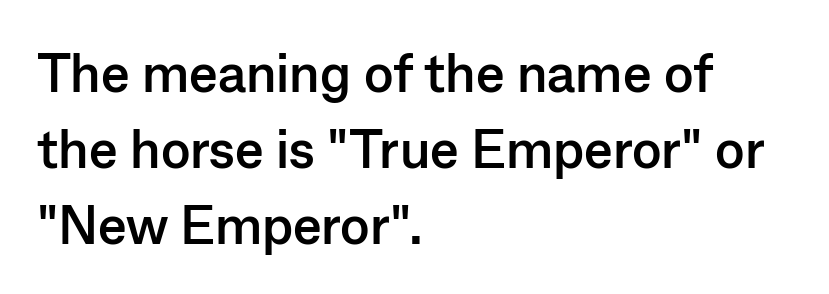
How would I describe the line gaps? Plain and ordinary. This is sans-serif lettering, the kind often seen on screens and signage. The setting favours the left margin, as ordinary paragraphs usually do. Each word holds together tightly as a unit, with standard inter-letter gaps. No italicization has been applied; the sample stays upright. The strip under each line holds only bare page.
